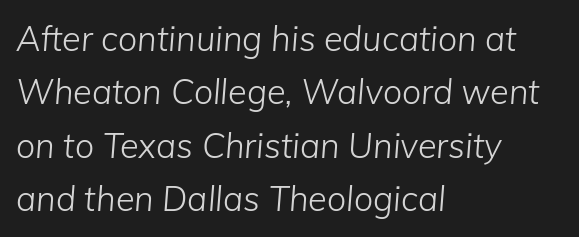
The image shows 34 px light type, italic (leaning right); set left-aligned, normal line spacing (1.57x), normal letter spacing, not underlined; low stroke contrast and a medium x-height.
